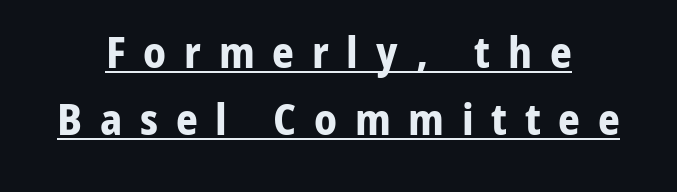
Every word sits above its own underline. The letterforms stand isolated, each surrounded by extra space. Plenty of ink on the page — the face is bold. Designer's note — italics off, roman on. This block has exactly the height ordinary leading produces.
